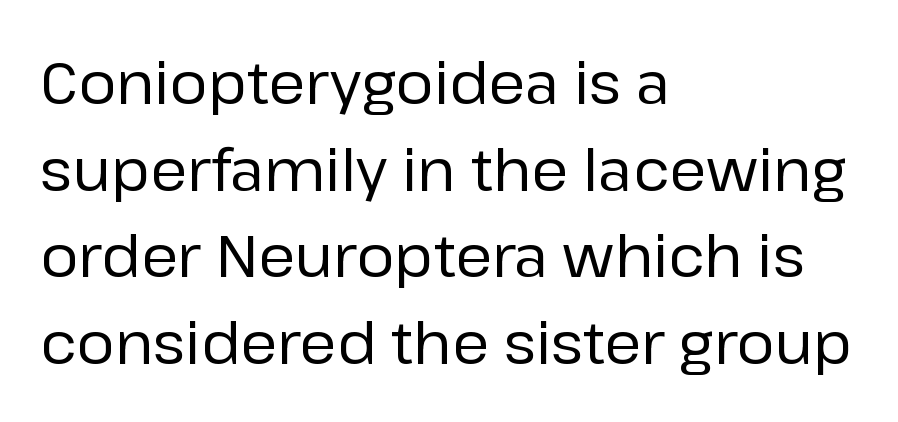
Casual observation: everything's shoved over to the left. The designer left line spacing at the default. The font is comparable to plain body text, perhaps lighter. What kind of face is this? One without serifs — a sans.
